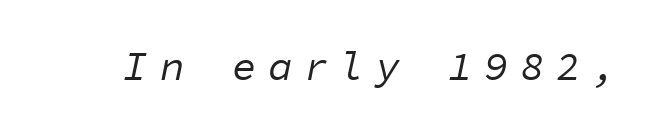
Quick note: underline off. A quiet, ordinary-to-light weight characterises the typeface. Note the uniform advance width — an 'i' takes as much space as an 'm'. The glyphs look as if they've been sheared to an angle.
